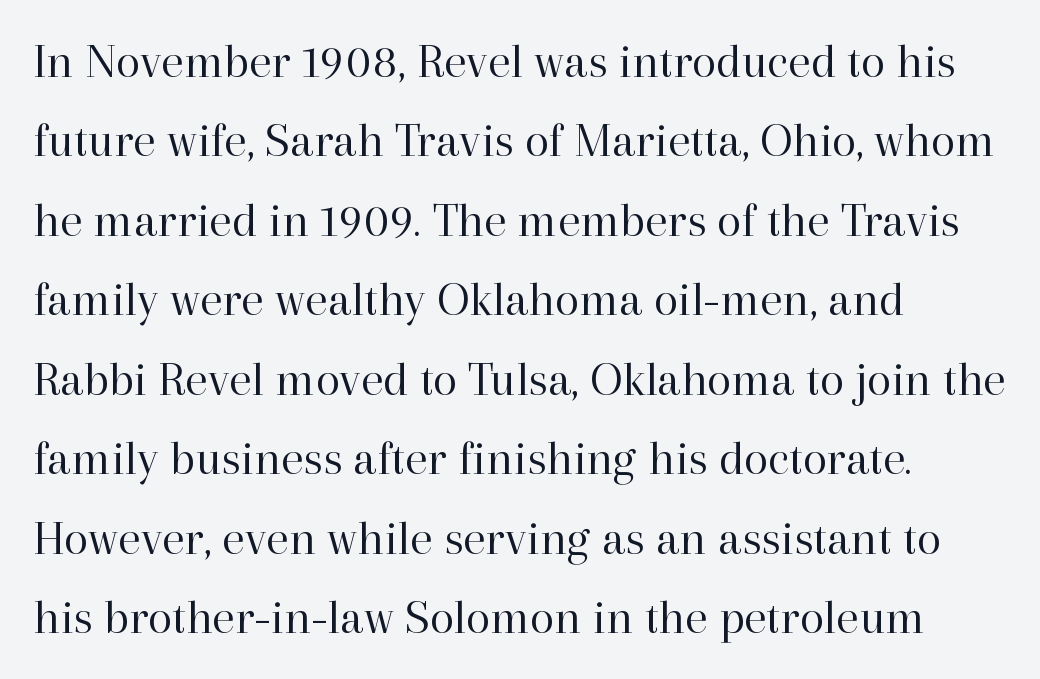
{"serif": "yes", "italic": "no", "bold": "no", "weight": "regular", "width": "normal", "stroke_contrast": "high", "x_height": "medium", "monospaced": "no", "underline": "no", "align": "left", "line_spacing": "normal", "line_spacing_ratio": 1.59, "letter_spacing": "normal", "letter_spacing_em": 0.0, "glyph_px": 50}
